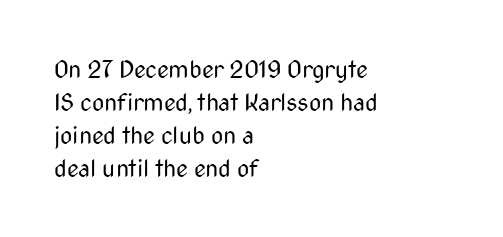
{"italic": "no", "bold": "no", "underline": "no", "align": "left", "line_spacing": "normal", "line_spacing_ratio": 1.37, "letter_spacing": "normal", "letter_spacing_em": 0.0, "glyph_px": 24}
